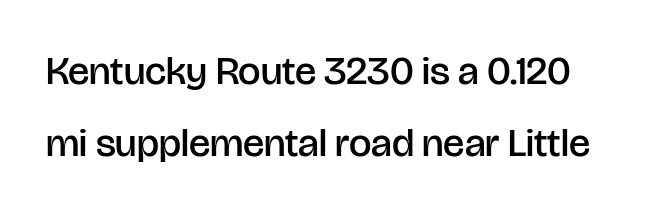
Q: Is the text bold? A: Semi-bold.
Q: Is the text italic (slanted)? A: No, it is upright.
Q: Is the typeface a serif or a sans-serif typeface? A: Sans-serif.
Q: Is the text underlined? A: No.
Q: Is the spacing between letters normal or unusually wide? A: Normal.
Q: Width (condensed, normal, or wide)? A: Normal.
Q: Stroke contrast? A: Low.
Q: x-height? A: Large.
Q: Monospaced? A: No.
